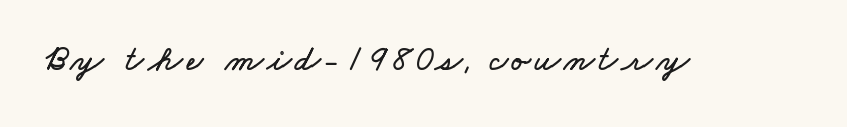
Q: Is the text underlined? A: No.
Q: Width (condensed, normal, or wide)? A: Wide.
Q: Stroke contrast? A: Low.
Q: x-height? A: Small.
Q: Monospaced? A: No.
